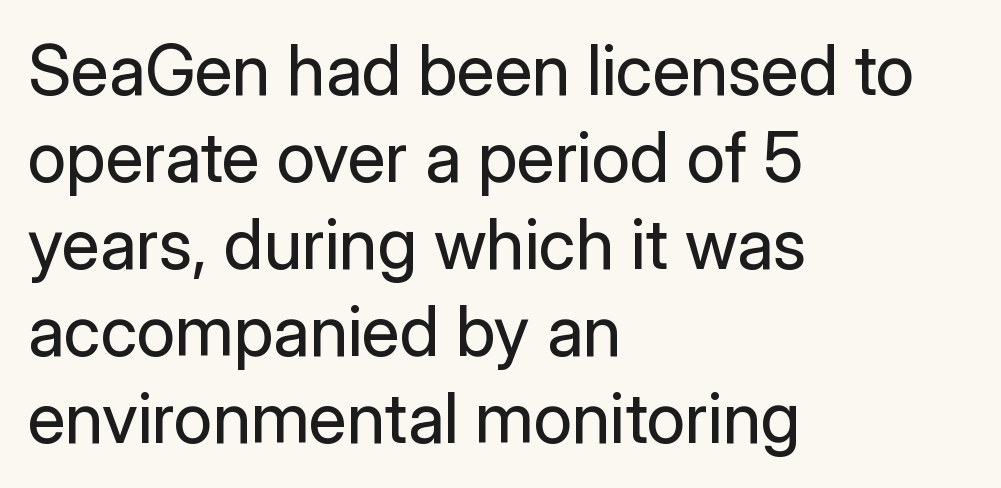
{"serif": "no", "italic": "no", "bold": "no", "weight": "regular", "width": "normal", "stroke_contrast": "low", "x_height": "medium", "monospaced": "no", "underline": "no", "align": "left", "line_spacing": "normal", "line_spacing_ratio": 1.26, "letter_spacing": "normal", "letter_spacing_em": 0.0, "glyph_px": 69}
